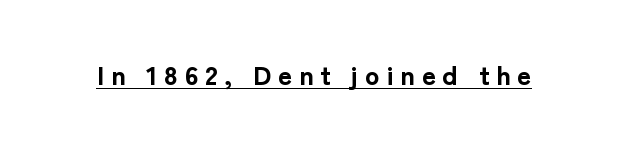
Look at the tracking — it's clearly loosened, letters drifting apart. In terms of posture, this sample is upright. This is heavy type, rendered in bold. This rendering features underlined lettering.
